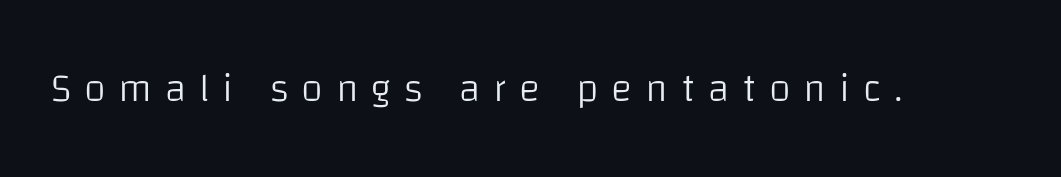
Is this a sans? Yes — the strokes have no serifs. The passage shown is not bold in any degree. Characters follow at a spacing far wider than the type designer built in. Characters remain perfectly vertical along every line. Is this a fixed-width face? No — the glyphs have proportional, varying widths. Type without underlining.
